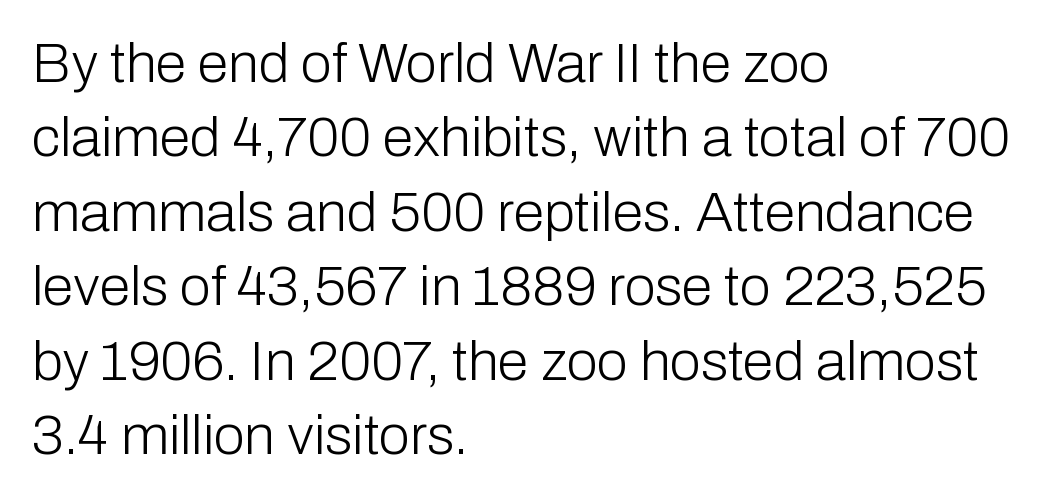
Q: Is the text bold? A: No.
Q: Is the text italic (slanted)? A: No, it is upright.
Q: Is the typeface a serif or a sans-serif typeface? A: Sans-serif.
Q: Is the text underlined? A: No.
Q: How is the paragraph aligned? A: Left-aligned.
Q: Is the spacing between letters normal or unusually wide? A: Normal.
Q: Is the spacing between lines tight, normal or loose? A: Normal.
Q: Width (condensed, normal, or wide)? A: Normal.
Q: Stroke contrast? A: Low.
Q: x-height? A: Medium.
Q: Monospaced? A: No.
